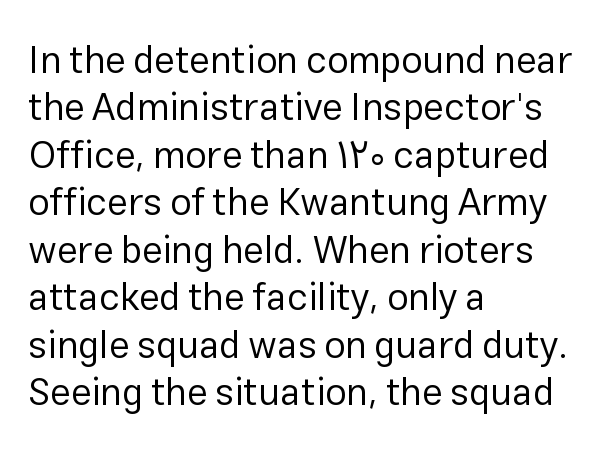
{"serif": "no", "italic": "no", "bold": "no", "weight": "regular", "width": "normal", "stroke_contrast": "low", "x_height": "medium", "monospaced": "no", "underline": "no", "align": "left", "line_spacing": "normal", "line_spacing_ratio": 1.25, "letter_spacing": "normal", "letter_spacing_em": 0.0, "glyph_px": 38}
